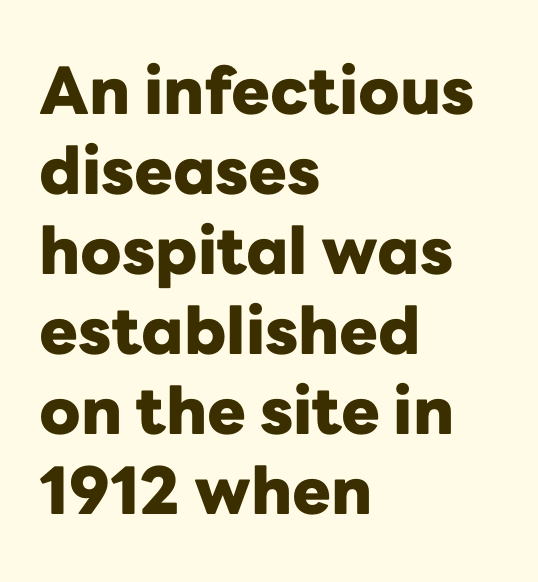
Q: Is the text bold? A: Yes.
Q: Is the text italic (slanted)? A: No, it is upright.
Q: Is the typeface a serif or a sans-serif typeface? A: Sans-serif.
Q: Is the text underlined? A: No.
Q: How is the paragraph aligned? A: Left-aligned.
Q: Is the spacing between letters normal or unusually wide? A: Normal.
Q: Width (condensed, normal, or wide)? A: Normal.
Q: Stroke contrast? A: Low.
Q: x-height? A: Medium.
Q: Monospaced? A: No.
